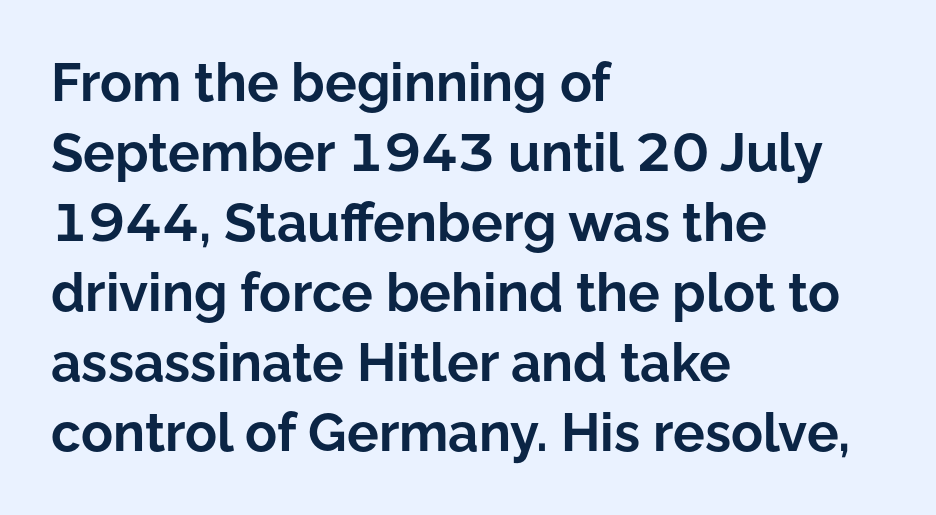
The image shows 53 px bold sans-serif type, upright; set left-aligned, normal line spacing (1.32x), normal letter spacing, not underlined; low stroke contrast and a medium x-height.
